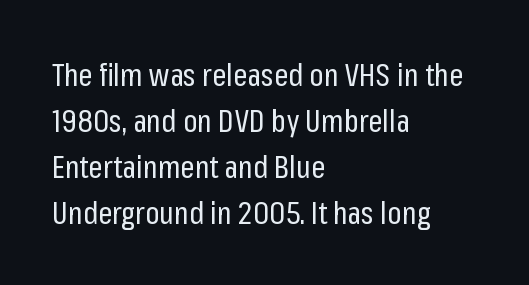
These lines are rendered in a variable-pitch font. Students, note that the glyphs here touch the page at normal intervals. The block of text has a typical density, with ordinary space between rows. Stroke mass is kept to a normal reading level or below. Italic? Not at all — the glyphs are vertical.
